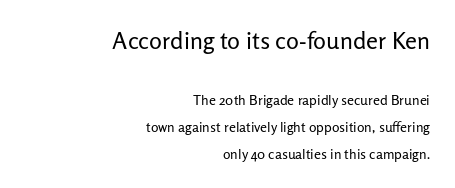
{"italic": "no", "bold": "no", "underline": "no", "align": "right", "line_spacing": "loose", "line_spacing_ratio": 1.93, "letter_spacing": "normal", "letter_spacing_em": 0.0, "larger_block": "first", "size_ratio": 1.71, "glyph_px": 24}
